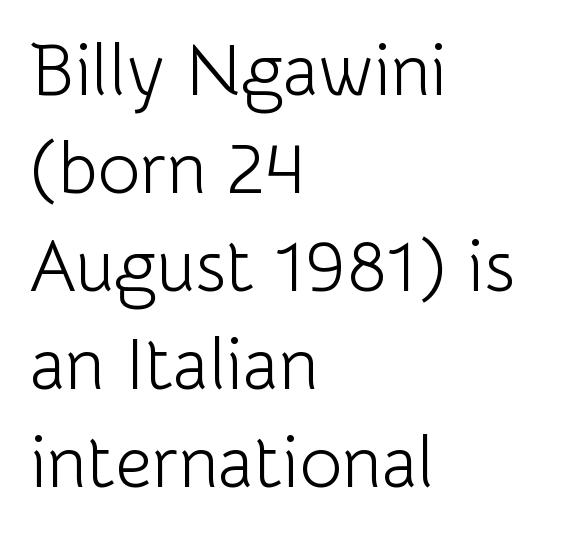
Q: Is the text bold? A: No.
Q: Is the text italic (slanted)? A: No, it is upright.
Q: Is the typeface a serif or a sans-serif typeface? A: Sans-serif.
Q: Is the text underlined? A: No.
Q: How is the paragraph aligned? A: Left-aligned.
Q: Is the spacing between letters normal or unusually wide? A: Normal.
Q: Is the spacing between lines tight, normal or loose? A: Normal.
Q: Width (condensed, normal, or wide)? A: Normal.
Q: Stroke contrast? A: Low.
Q: x-height? A: Medium.
Q: Monospaced? A: No.
